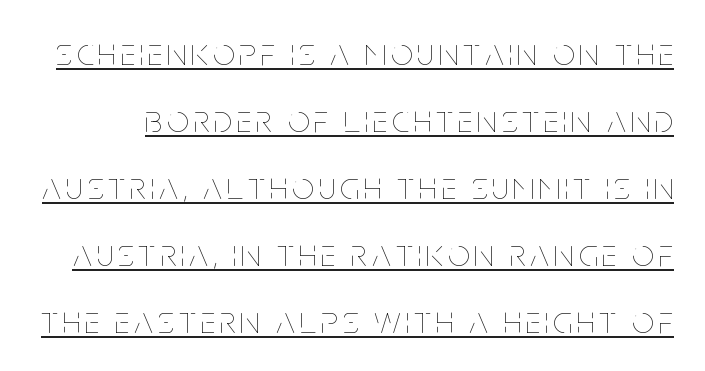
{"italic": "no", "bold": "no", "weight": "thin", "width": "condensed", "stroke_contrast": "low", "x_height": "large", "monospaced": "no", "underline": "yes", "line_spacing_ratio": 1.76, "glyph_px": 38}
